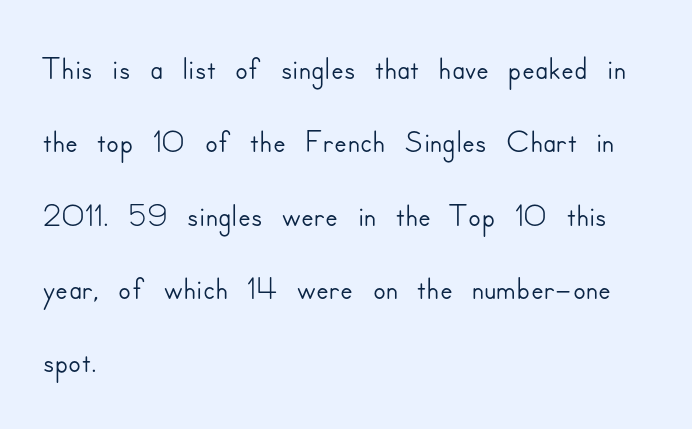
Q: Is the text italic (slanted)? A: No, it is upright.
Q: Is the typeface a serif or a sans-serif typeface? A: Sans-serif.
Q: Is the text underlined? A: No.
Q: How is the paragraph aligned? A: Left-aligned.
Q: Is the spacing between letters normal or unusually wide? A: Normal.
Q: Is the spacing between lines tight, normal or loose? A: Normal.
Q: Width (condensed, normal, or wide)? A: Normal.
Q: Stroke contrast? A: Low.
Q: x-height? A: Small.
Q: Monospaced? A: No.
